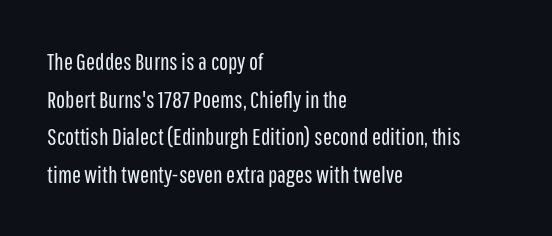
{"italic": "no", "bold": "no", "underline": "no", "align": "left", "line_spacing": "normal", "line_spacing_ratio": 1.57, "letter_spacing": "normal", "letter_spacing_em": 0.0, "glyph_px": 24}
